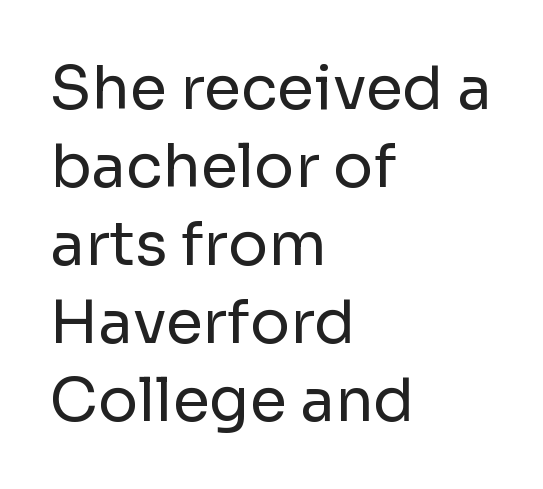
The image shows 60 px regular-weight sans-serif type, upright; set left-aligned, normal line spacing (1.3x), normal letter spacing, not underlined; low stroke contrast and a medium x-height.
